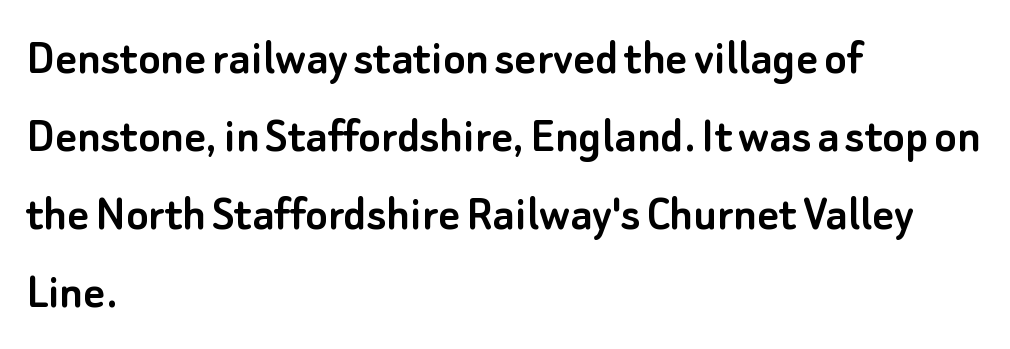
{"serif": "no", "italic": "no", "width": "normal", "stroke_contrast": "low", "x_height": "small", "monospaced": "no", "underline": "no", "align": "left", "line_spacing": "normal", "line_spacing_ratio": 1.5, "letter_spacing": "normal", "letter_spacing_em": 0.0, "glyph_px": 52}
